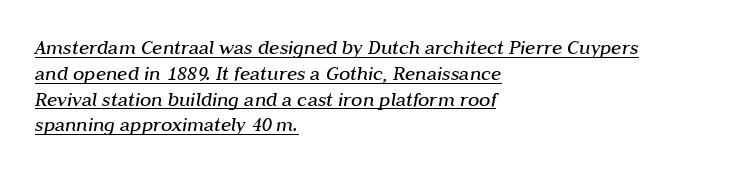
Q: Is the text bold? A: No.
Q: Is the text italic (slanted)? A: Yes, it leans right by about 10 degrees.
Q: Is the text underlined? A: Yes.
Q: How is the paragraph aligned? A: Left-aligned.
Q: Is the spacing between letters normal or unusually wide? A: Normal.
